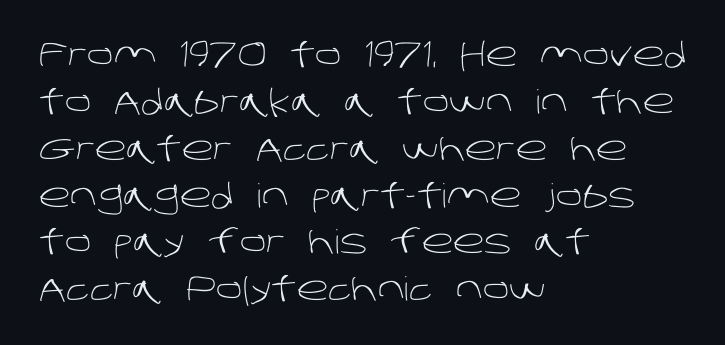
{"serif": "no", "bold": "no", "weight": "light", "width": "normal", "stroke_contrast": "low", "x_height": "large", "monospaced": "no", "underline": "no", "align": "left", "line_spacing": "normal", "line_spacing_ratio": 1.42, "letter_spacing": "normal", "letter_spacing_em": 0.0, "glyph_px": 33}
